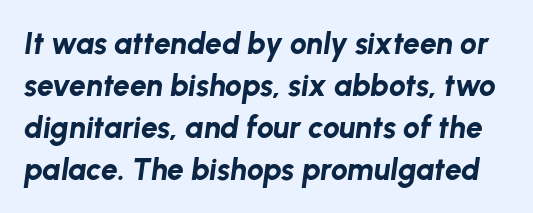
The image shows 30 px bold type, italic (leaning right); set normal line spacing (1.4x), normal letter spacing, not underlined; low stroke contrast and a medium x-height.
